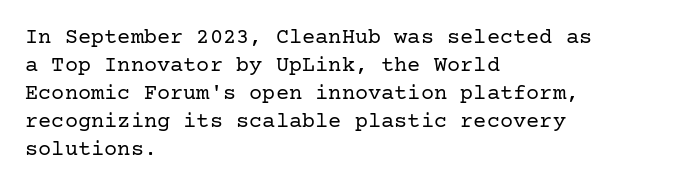
Q: Is the text bold? A: No.
Q: Is the text italic (slanted)? A: No, it is upright.
Q: Is the text underlined? A: No.
Q: How is the paragraph aligned? A: Left-aligned.
Q: Is the spacing between letters normal or unusually wide? A: Normal.
Q: Is the spacing between lines tight, normal or loose? A: Normal.
